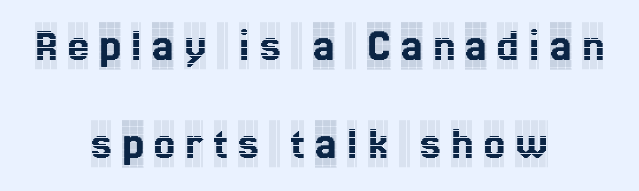
This sample uses a serif face. The letters stand straight up with perfectly vertical stems. The passage shown stacks its lines with a broad gap. Bare-footed words on every line. Proportional: the letters do not fall into vertical columns. These lines stack symmetrically, like a column narrowing and widening about its center.
